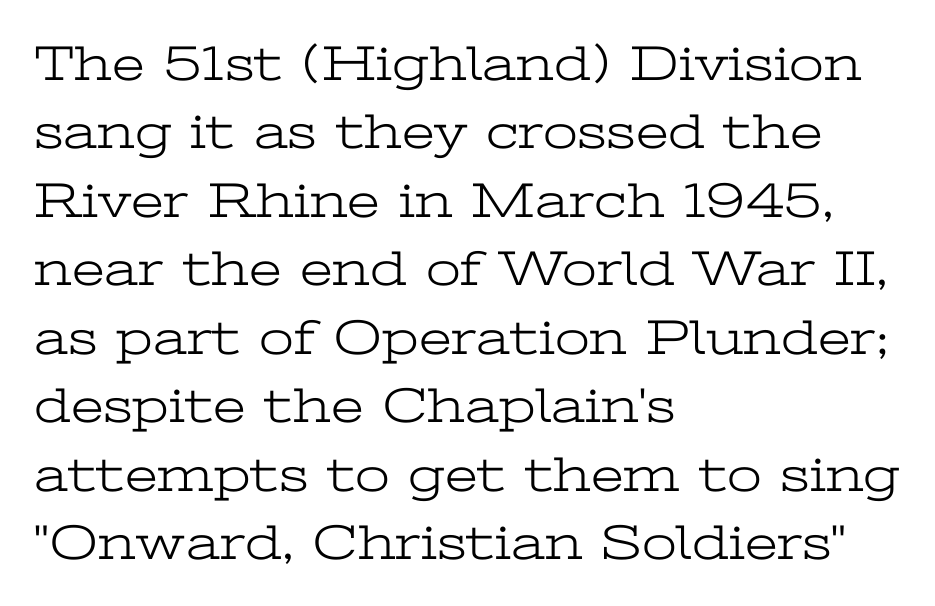
Q: Is the text bold? A: No.
Q: Is the text italic (slanted)? A: No, it is upright.
Q: Is the typeface a serif or a sans-serif typeface? A: Serif.
Q: Is the text underlined? A: No.
Q: How is the paragraph aligned? A: Left-aligned.
Q: Is the spacing between letters normal or unusually wide? A: Normal.
Q: Is the spacing between lines tight, normal or loose? A: Normal.
Q: Width (condensed, normal, or wide)? A: Wide.
Q: Stroke contrast? A: Low.
Q: x-height? A: Medium.
Q: Monospaced? A: No.
